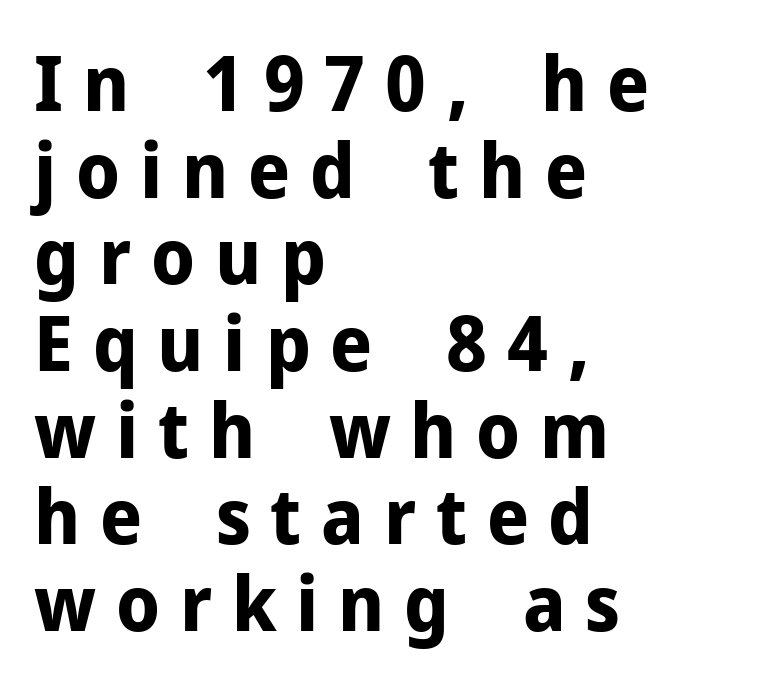
Q: Is the text bold? A: Yes.
Q: Is the text italic (slanted)? A: No, it is upright.
Q: Is the typeface a serif or a sans-serif typeface? A: Sans-serif.
Q: Is the text underlined? A: No.
Q: How is the paragraph aligned? A: Left-aligned.
Q: Is the spacing between letters normal or unusually wide? A: Unusually wide.
Q: Is the spacing between lines tight, normal or loose? A: Tight.
Q: Width (condensed, normal, or wide)? A: Normal.
Q: Stroke contrast? A: Low.
Q: x-height? A: Medium.
Q: Monospaced? A: No.
